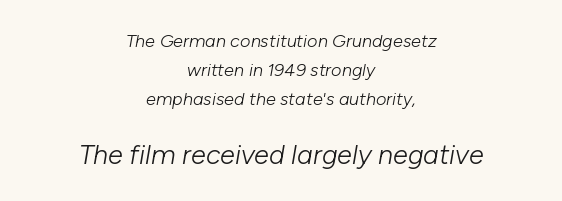
Q: Is the text bold? A: No.
Q: Is the text italic (slanted)? A: Yes, it leans right by about 10 degrees.
Q: Is the text underlined? A: No.
Q: How is the paragraph aligned? A: Centered.
Q: Is the spacing between letters normal or unusually wide? A: Normal.
Q: Is the spacing between lines tight, normal or loose? A: Normal.
Q: Which block of text is set in a larger size, the first (top) or the second (bottom)? A: The second (bottom) one.
